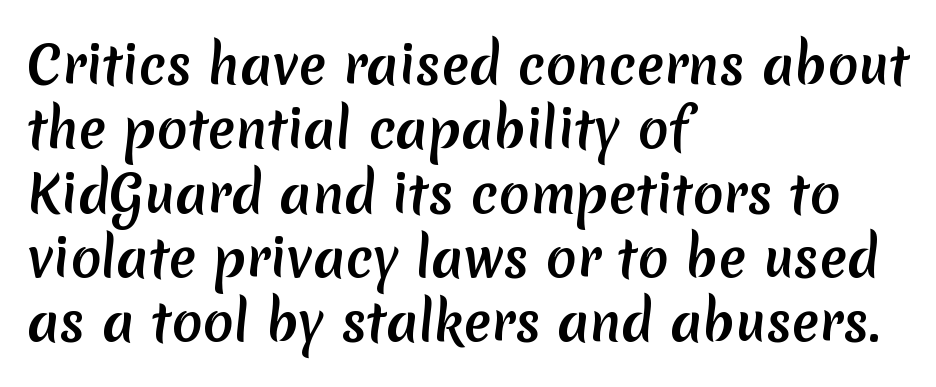
Q: Is the text bold? A: Yes.
Q: Is the typeface a serif or a sans-serif typeface? A: Sans-serif.
Q: Is the text underlined? A: No.
Q: How is the paragraph aligned? A: Left-aligned.
Q: Is the spacing between letters normal or unusually wide? A: Normal.
Q: Is the spacing between lines tight, normal or loose? A: Normal.
Q: Width (condensed, normal, or wide)? A: Normal.
Q: Stroke contrast? A: Low.
Q: x-height? A: Medium.
Q: Monospaced? A: No.
